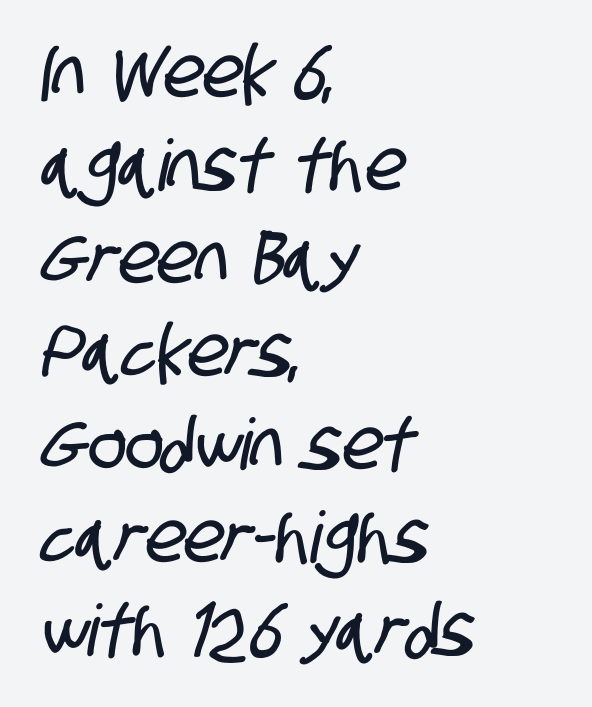
{"serif": "no", "width": "condensed", "stroke_contrast": "low", "x_height": "large", "monospaced": "no", "underline": "no", "align": "left", "line_spacing": "normal", "line_spacing_ratio": 1.31, "letter_spacing": "normal", "letter_spacing_em": 0.0, "glyph_px": 71}
